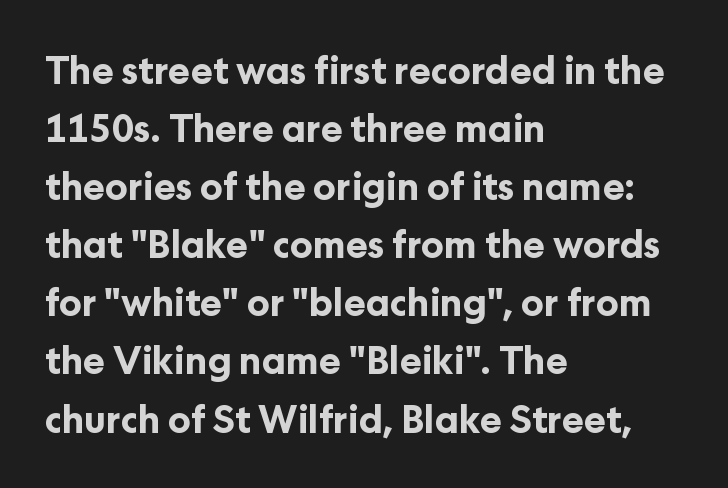
Q: Is the text bold? A: Yes.
Q: Is the text italic (slanted)? A: No, it is upright.
Q: Is the typeface a serif or a sans-serif typeface? A: Sans-serif.
Q: Is the text underlined? A: No.
Q: How is the paragraph aligned? A: Left-aligned.
Q: Is the spacing between letters normal or unusually wide? A: Normal.
Q: Is the spacing between lines tight, normal or loose? A: Normal.
Q: Width (condensed, normal, or wide)? A: Normal.
Q: Stroke contrast? A: Low.
Q: x-height? A: Medium.
Q: Monospaced? A: No.
